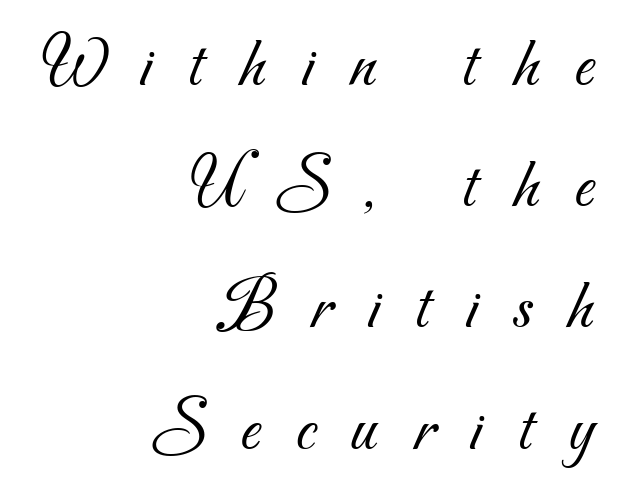
Q: Is the text bold? A: No.
Q: Is the typeface a serif or a sans-serif typeface? A: Sans-serif.
Q: Is the text underlined? A: No.
Q: How is the paragraph aligned? A: Right-aligned.
Q: Is the spacing between letters normal or unusually wide? A: Unusually wide.
Q: Is the spacing between lines tight, normal or loose? A: Normal.
Q: Width (condensed, normal, or wide)? A: Normal.
Q: Stroke contrast? A: Medium.
Q: x-height? A: Small.
Q: Monospaced? A: No.
